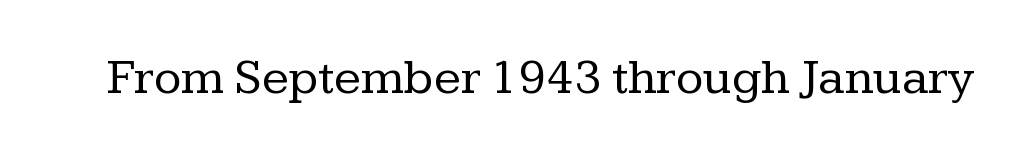
Classification — serif. You can tell it's not italic because the verticals are truly vertical. The letters advance in unequal steps, a hallmark of proportional type. Summary of weight: not heavy and not bold. Rule under the text: the space is simply empty. A typesetter would call this zero additional tracking.
